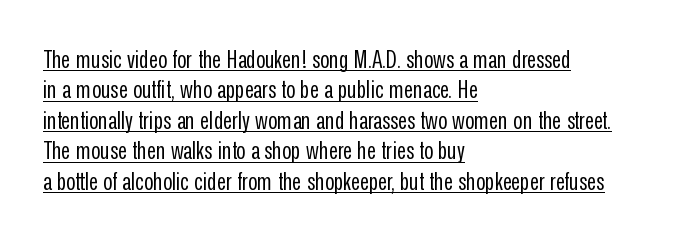
{"italic": "no", "bold": "no", "underline": "yes", "align": "left", "line_spacing_ratio": 1.22, "letter_spacing": "normal", "letter_spacing_em": 0.0, "glyph_px": 25}
